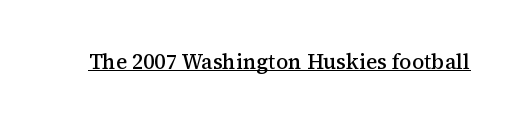
Q: Is the text bold? A: Semi-bold.
Q: Is the text italic (slanted)? A: No, it is upright.
Q: Is the text underlined? A: Yes.
Q: Is the spacing between letters normal or unusually wide? A: Normal.
